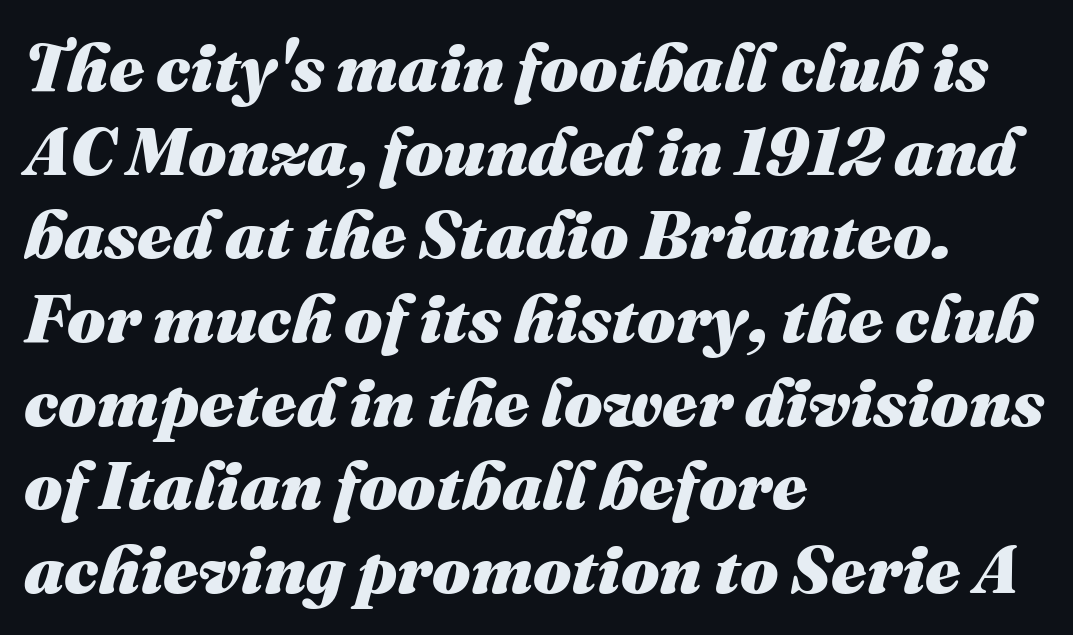
{"italic": "yes", "lean": "right", "slant_degrees": 16, "bold": "yes", "weight": "heavy", "width": "normal", "stroke_contrast": "medium", "x_height": "medium", "monospaced": "no", "underline": "no", "align": "left", "line_spacing_ratio": 1.23, "letter_spacing": "normal", "letter_spacing_em": 0.0, "glyph_px": 68}
